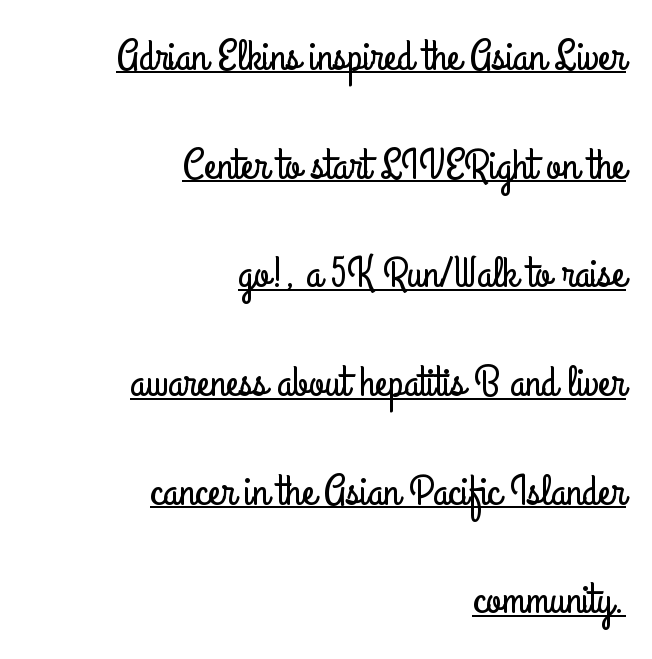
The image shows 44 px condensed sans-serif type; set right-aligned, loose line spacing (2.47x), normal letter spacing, underlined; low stroke contrast and a small x-height.
